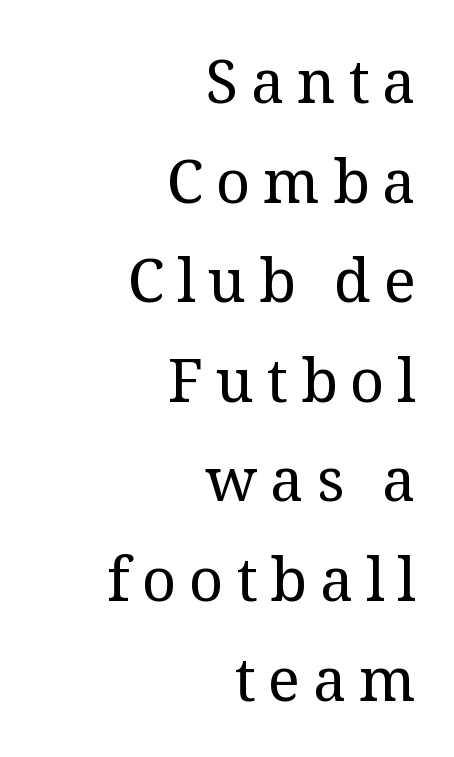
{"serif": "yes", "italic": "no", "bold": "no", "weight": "regular", "width": "normal", "stroke_contrast": "medium", "x_height": "medium", "monospaced": "no", "underline": "no", "align": "right", "line_spacing": "normal", "line_spacing_ratio": 1.66, "letter_spacing": "wide", "letter_spacing_em": 0.21, "glyph_px": 60}
